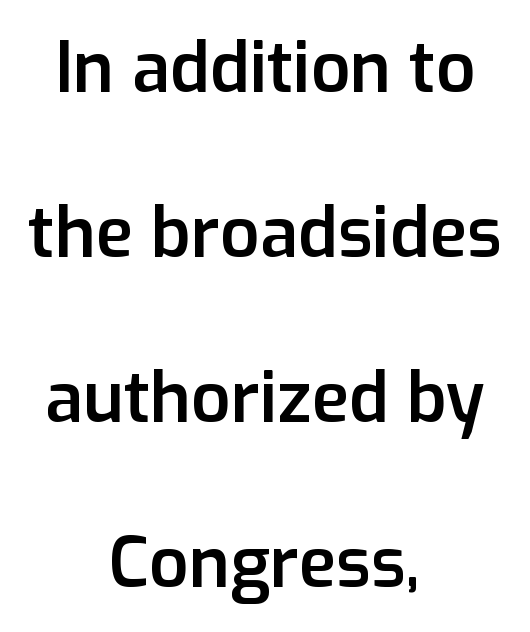
{"serif": "no", "italic": "no", "bold": "semi", "weight": "semibold", "width": "normal", "stroke_contrast": "low", "x_height": "medium", "monospaced": "no", "underline": "no", "align": "center", "line_spacing": "loose", "line_spacing_ratio": 2.39, "letter_spacing": "normal", "letter_spacing_em": 0.0, "glyph_px": 69}
